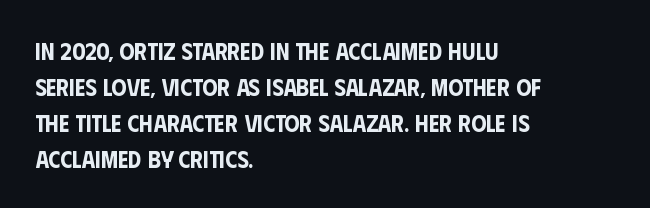
The image shows 24 px text type, upright; set left-aligned, normal line spacing (1.5x), normal letter spacing, not underlined.
